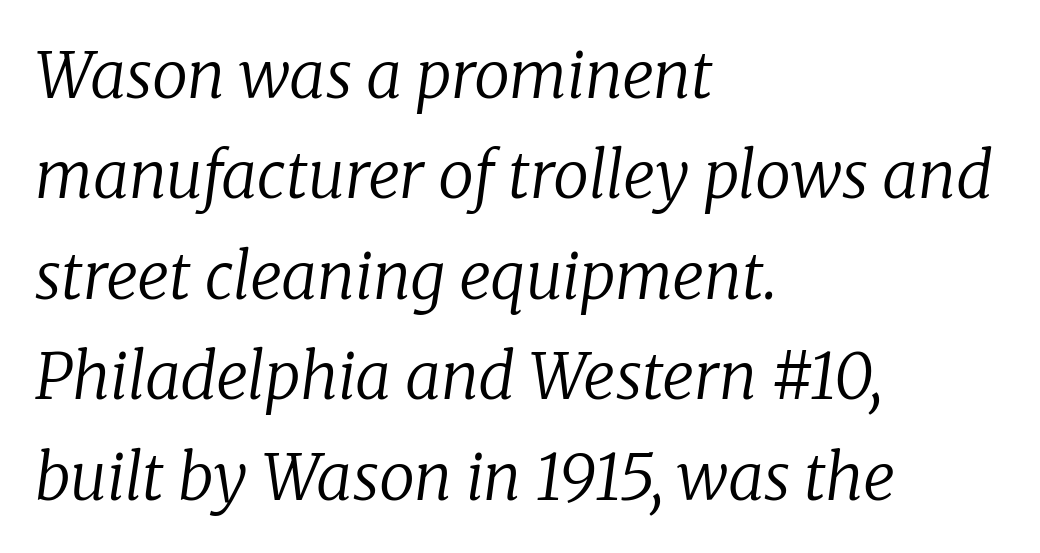
The lines in this sample share a left origin and differ only in where they stop. The glyphs are unaccompanied by any horizontal stroke below them. If you measured baseline to baseline, you'd find a middling distance. You could call the tracking neutral — neither tight nor loose.
